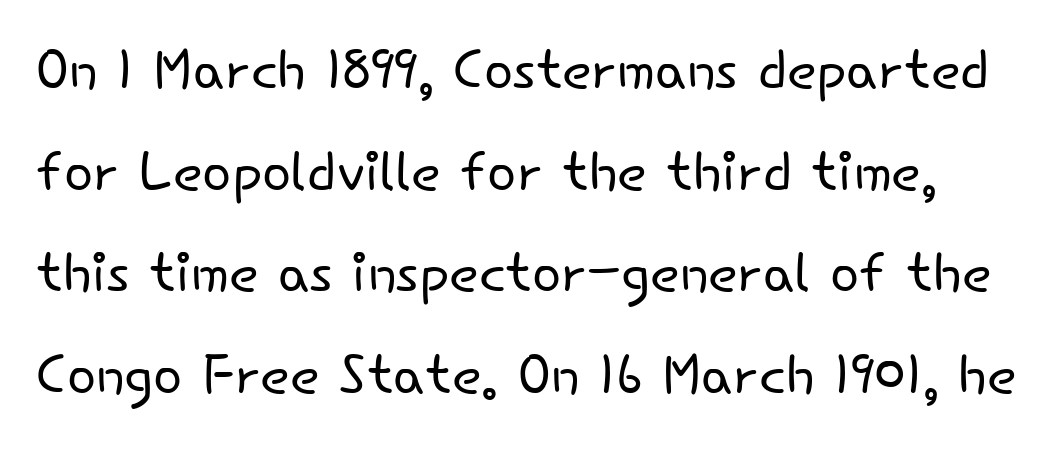
The typeface has the unassuming heft of standard copy or less. These lines keep a tight, regular rhythm from letter to letter. Are there feet on the stems? There aren't — it's a sans. This sample keeps an unexceptional amount of space between lines.
